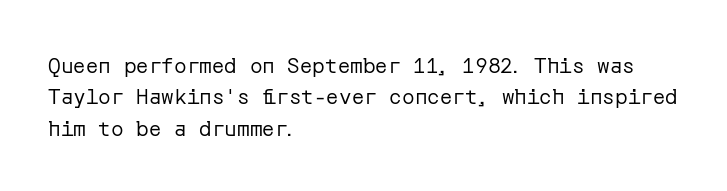
Q: Is the text bold? A: No.
Q: Is the text italic (slanted)? A: No, it is upright.
Q: Is the text underlined? A: No.
Q: How is the paragraph aligned? A: Left-aligned.
Q: Is the spacing between letters normal or unusually wide? A: Normal.
Q: Is the spacing between lines tight, normal or loose? A: Normal.
